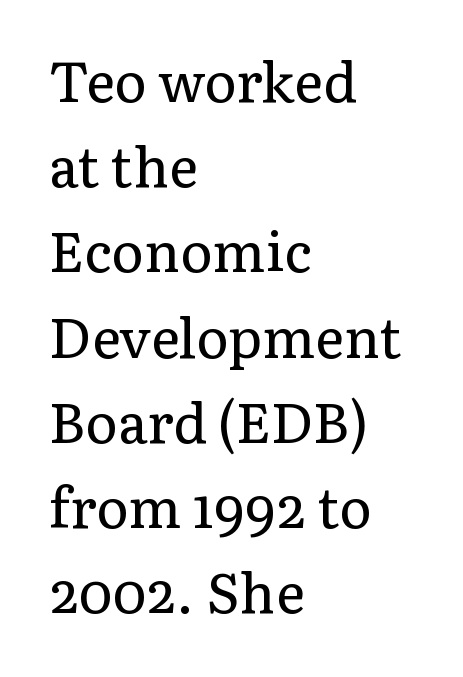
You can tell it's not italic because the verticals are truly vertical. Observe the ordinary spacing: letters are neighbours, not strangers. A clean baseline with only descenders dipping below it. Do the characters align in a grid? No, the font is proportional. Think standard paragraph weight, or any step lighter than that. The passage shown stacks its lines at a standard gap.
